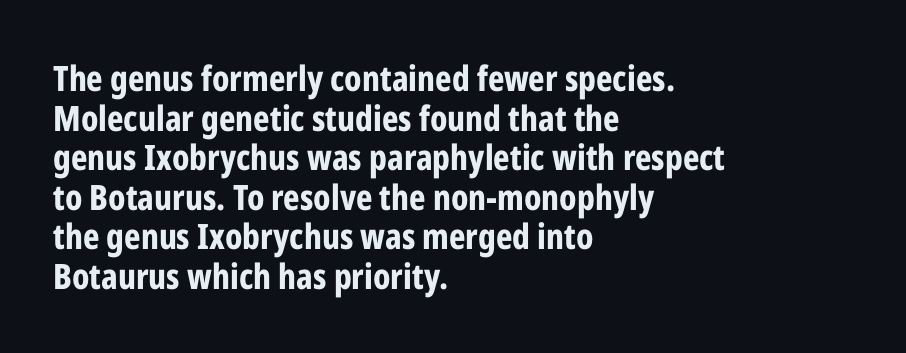
A typesetter would call this proportional, since set widths differ per character. The passage shown has conventional tracking throughout. Heft: maximum for text — a bold. Teacher's note: observe the even left margin — that is flush-left alignment. Clear beneath every line of the passage. Notice how the stems are strictly vertical — no italics here.
